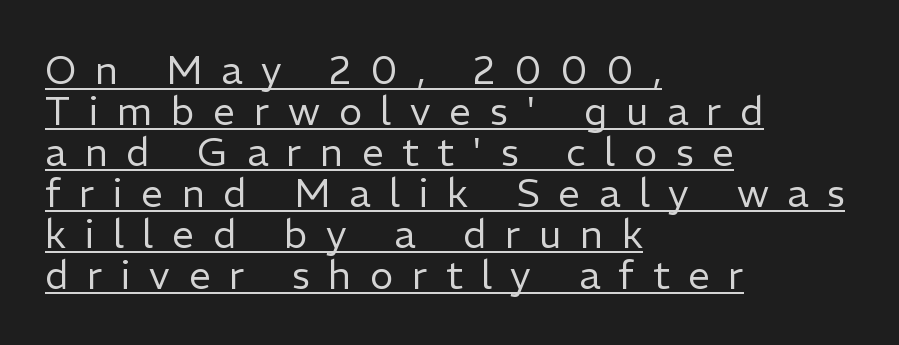
Letters have the restrained weight of plain body copy at most. Each new line begins almost immediately beneath the previous one. Each word looks stretched out because of the extra space between its letters. What decoration does the sample have? An underline.
